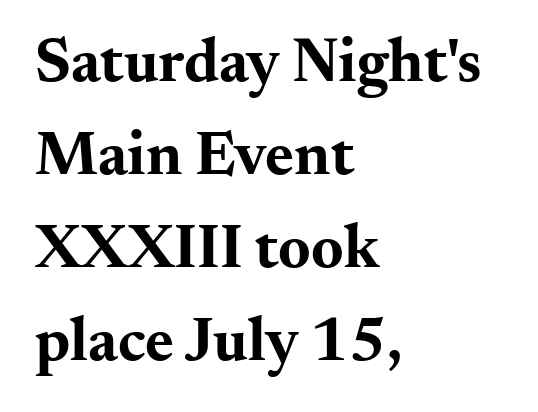
The image shows 62 px bold, wide serif type, upright; set left-aligned, normal line spacing (1.5x), normal letter spacing, not underlined; medium stroke contrast and a small x-height.
